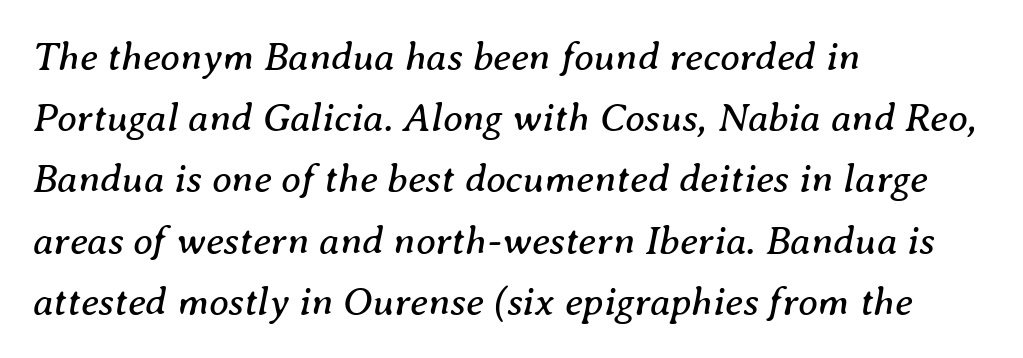
{"serif": "yes", "italic": "yes", "lean": "right", "slant_degrees": 8, "bold": "no", "weight": "regular", "width": "normal", "stroke_contrast": "medium", "x_height": "medium", "monospaced": "no", "underline": "no", "align": "left", "line_spacing": "normal", "line_spacing_ratio": 1.53, "letter_spacing": "normal", "letter_spacing_em": 0.0, "glyph_px": 40}
